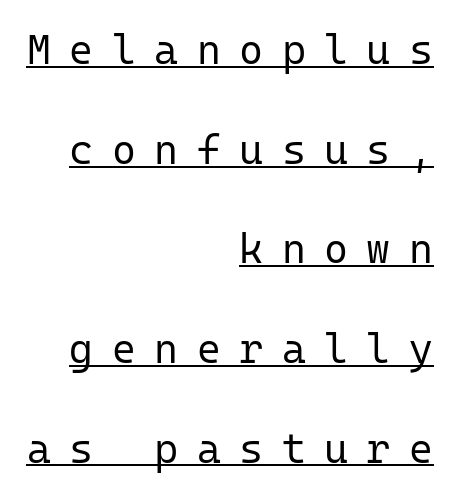
The weight tops out at a normal text grade. The rendering uses a large line-height, opening up the rows. Do the characters align in a grid? Yes, the font is monospaced. Notice how a bar underscores the lettering throughout. Characters remain perfectly vertical along every line.
